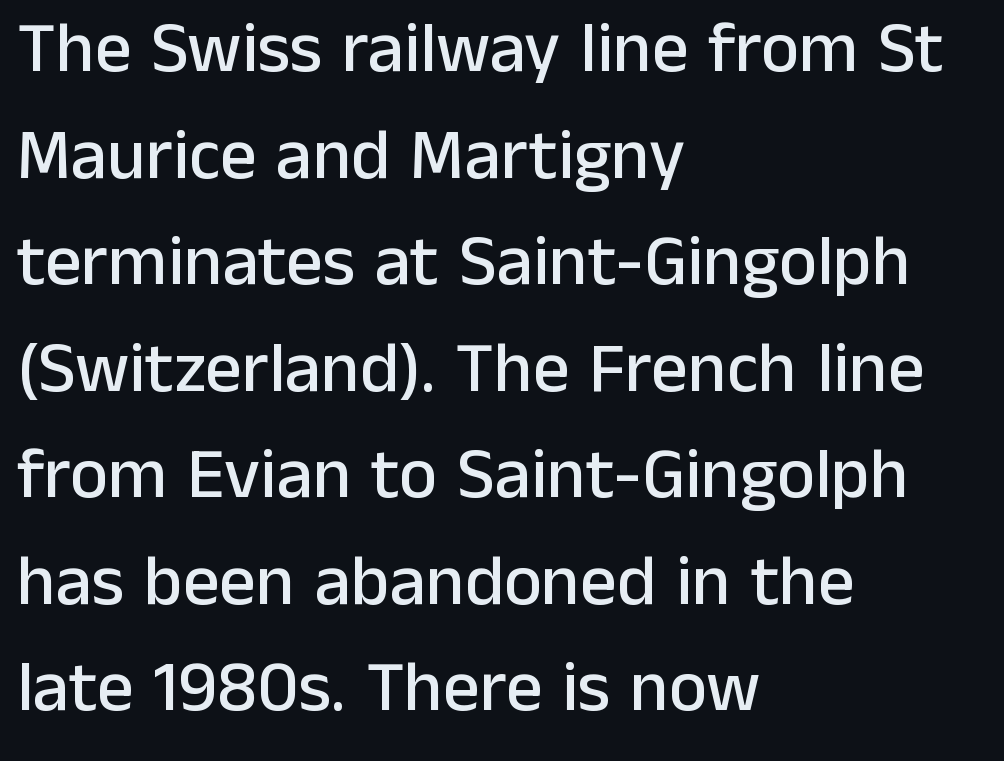
The image shows 72 px sans-serif type, upright; set left-aligned, normal line spacing (1.48x), normal letter spacing, not underlined; low stroke contrast and a medium x-height.
